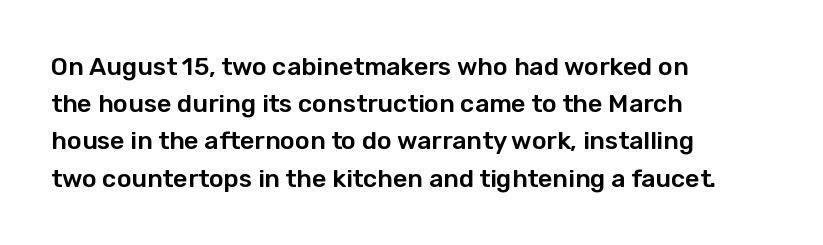
Designer's note — italics off, roman on. Compared with typical paragraphs, the rows here are spaced about the same. No word sits above an underline. Left-aligned paragraph, ragged on the right. This sample uses plain, unmodified letter spacing.
